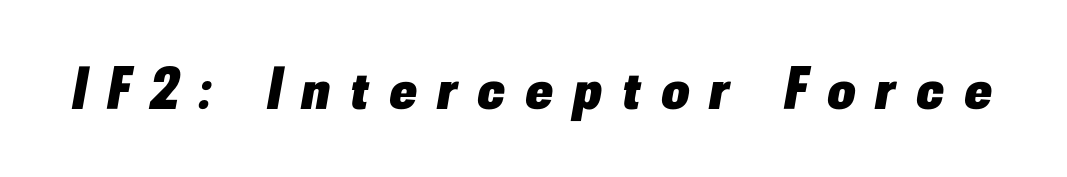
Q: Is the text bold? A: Yes.
Q: Is the text italic (slanted)? A: Yes, it leans right by about 10 degrees.
Q: Is the text underlined? A: No.
Q: Is the spacing between letters normal or unusually wide? A: Unusually wide.
Q: Width (condensed, normal, or wide)? A: Normal.
Q: Stroke contrast? A: Low.
Q: x-height? A: Small.
Q: Monospaced? A: No.
